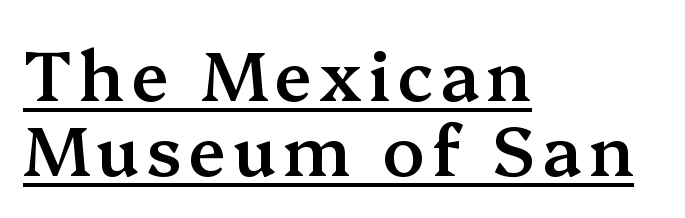
{"serif": "yes", "italic": "no", "bold": "semi", "weight": "semibold", "width": "normal", "stroke_contrast": "medium", "x_height": "medium", "monospaced": "no", "underline": "yes", "align": "left", "line_spacing": "tight", "line_spacing_ratio": 1.09, "glyph_px": 69}
